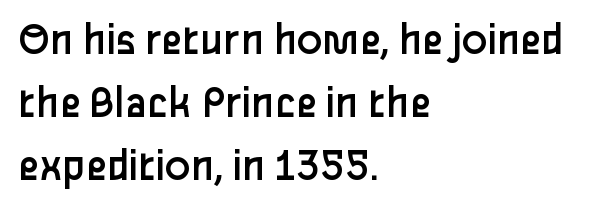
Q: Is the text bold? A: No.
Q: Is the text italic (slanted)? A: No, it is upright.
Q: Is the typeface a serif or a sans-serif typeface? A: Sans-serif.
Q: Is the text underlined? A: No.
Q: How is the paragraph aligned? A: Left-aligned.
Q: Is the spacing between letters normal or unusually wide? A: Normal.
Q: Is the spacing between lines tight, normal or loose? A: Normal.
Q: Width (condensed, normal, or wide)? A: Normal.
Q: Stroke contrast? A: Low.
Q: x-height? A: Medium.
Q: Monospaced? A: No.
